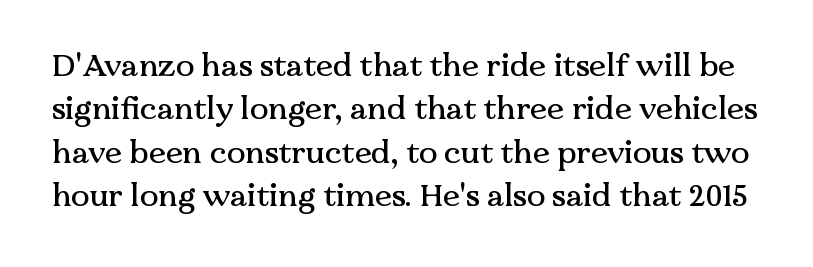
The image shows 31 px serif type, upright; set normal line spacing (1.4x), normal letter spacing, not underlined; medium stroke contrast and a medium x-height.
